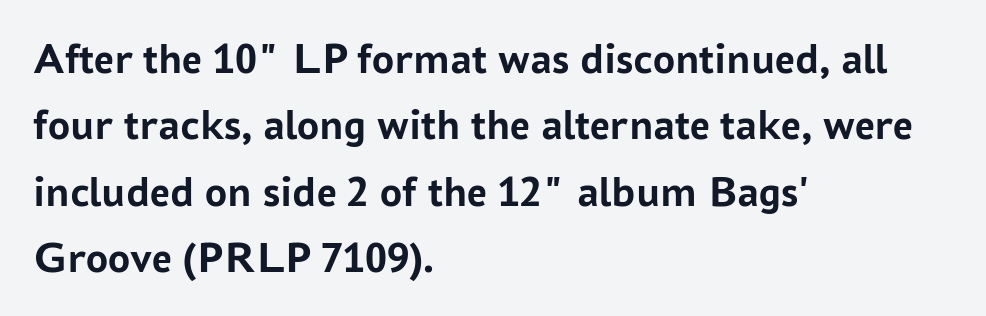
This is roman type, the default non-slanted kind. This block has exactly the height ordinary leading produces. Observe the absence of serifs on each vertical stroke in this sample. These lines are rendered in a variable-pitch font.
